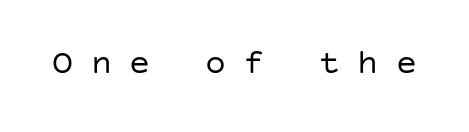
The glyphs are unaccompanied by any horizontal stroke below them. Look at the tracking — it's clearly loosened, letters drifting apart. A sans-serif font was chosen for this passage. Posture: vertical. Weight class: somewhere from thin through regular.
